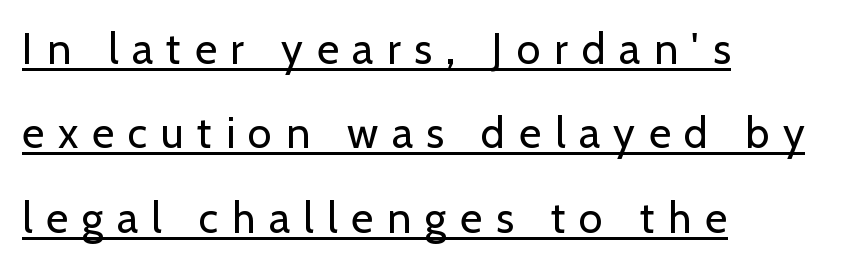
Q: Is the text bold? A: No.
Q: Is the text italic (slanted)? A: No, it is upright.
Q: Is the typeface a serif or a sans-serif typeface? A: Sans-serif.
Q: Is the text underlined? A: Yes.
Q: How is the paragraph aligned? A: Left-aligned.
Q: Is the spacing between letters normal or unusually wide? A: Unusually wide.
Q: Is the spacing between lines tight, normal or loose? A: Loose.
Q: Width (condensed, normal, or wide)? A: Normal.
Q: Stroke contrast? A: Low.
Q: x-height? A: Medium.
Q: Monospaced? A: No.
